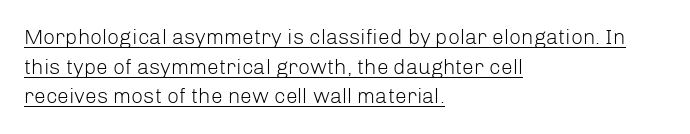
Q: Is the text bold? A: No.
Q: Is the text italic (slanted)? A: No, it is upright.
Q: Is the text underlined? A: Yes.
Q: How is the paragraph aligned? A: Left-aligned.
Q: Is the spacing between letters normal or unusually wide? A: Normal.
Q: Is the spacing between lines tight, normal or loose? A: Normal.
